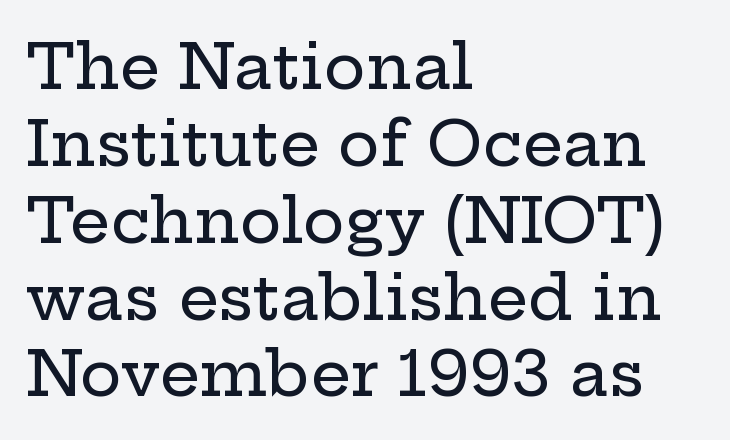
{"serif": "yes", "italic": "no", "width": "wide", "stroke_contrast": "low", "x_height": "medium", "monospaced": "no", "underline": "no", "align": "left", "line_spacing_ratio": 1.22, "letter_spacing": "normal", "letter_spacing_em": 0.0, "glyph_px": 63}
